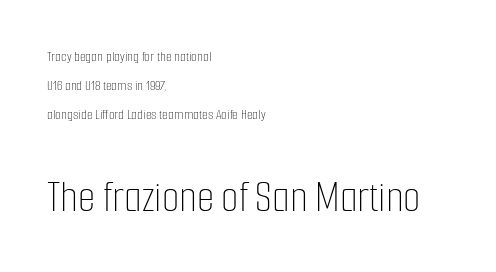
The image shows 45 px thin, condensed type, upright; set left-aligned, loose line spacing (1.93x), normal letter spacing, not underlined; the second (bottom) block is 3.0x larger; low stroke contrast and a medium x-height.
